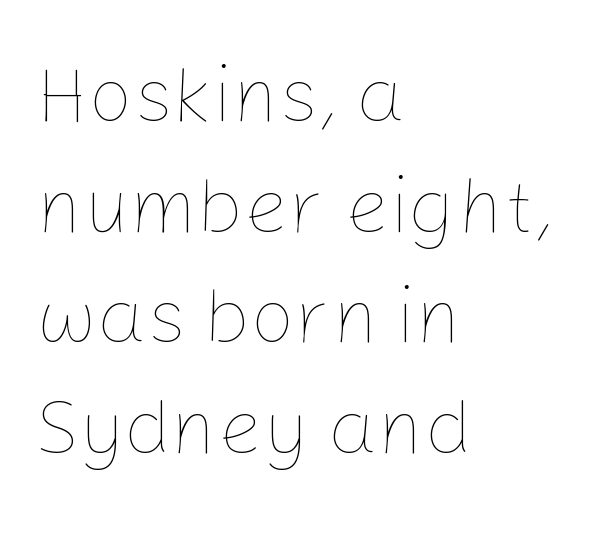
The image shows 79 px thin type, upright; set left-aligned, normal line spacing (1.4x), normal letter spacing, not underlined; low stroke contrast and a medium x-height.
